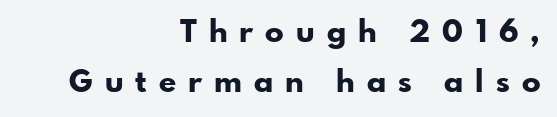
{"serif": "no", "italic": "no", "bold": "yes", "weight": "bold", "width": "normal", "stroke_contrast": "low", "x_height": "small", "monospaced": "no", "underline": "no", "align": "right", "line_spacing": "normal", "line_spacing_ratio": 1.6, "letter_spacing": "wide", "letter_spacing_em": 0.39, "glyph_px": 31}
